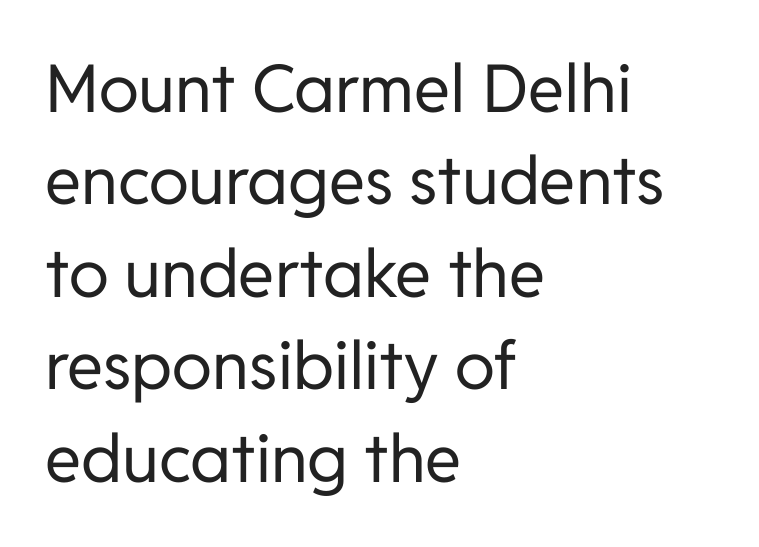
The image shows 66 px regular-weight sans-serif type, upright; set left-aligned, normal line spacing (1.4x), normal letter spacing, not underlined; low stroke contrast and a medium x-height.
